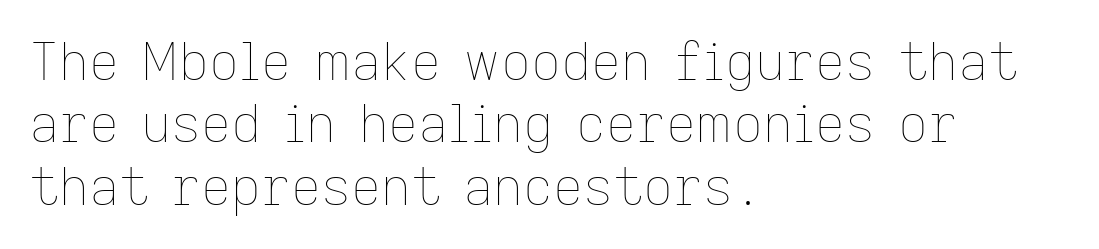
{"italic": "no", "bold": "no", "weight": "thin", "width": "normal", "stroke_contrast": "low", "x_height": "medium", "monospaced": "no", "underline": "no", "align": "left", "line_spacing_ratio": 1.2, "letter_spacing": "normal", "letter_spacing_em": 0.0, "glyph_px": 52}
